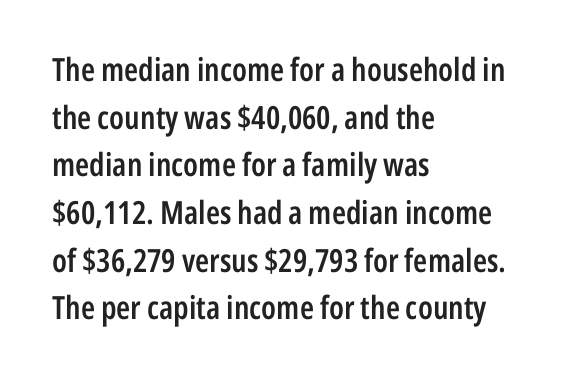
The image shows 32 px semibold, condensed sans-serif type, upright; set left-aligned, normal line spacing (1.49x), normal letter spacing, not underlined; low stroke contrast and a medium x-height.
